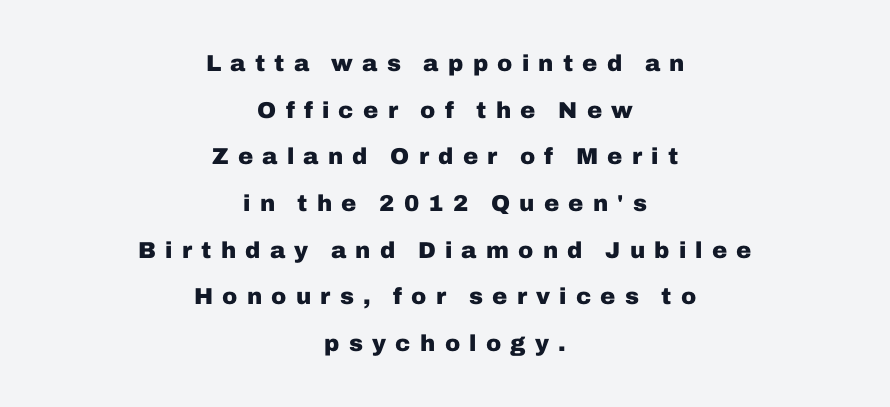
{"italic": "no", "bold": "yes", "underline": "no", "align": "center", "line_spacing": "loose", "line_spacing_ratio": 2.03, "letter_spacing": "wide", "letter_spacing_em": 0.4, "glyph_px": 23}
